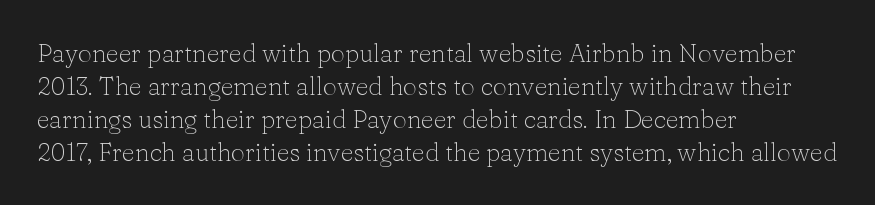
The image shows 25 px text type, upright; set left-aligned, normal line spacing (1.32x), normal letter spacing, not underlined.
